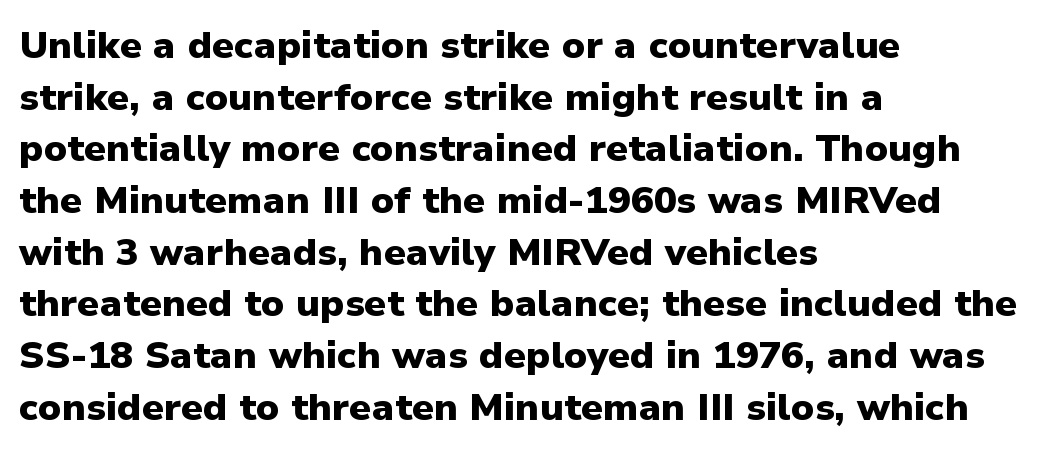
{"serif": "no", "italic": "no", "bold": "yes", "weight": "heavy", "width": "normal", "stroke_contrast": "low", "x_height": "medium", "monospaced": "no", "underline": "no", "align": "left", "line_spacing": "normal", "line_spacing_ratio": 1.36, "letter_spacing": "normal", "letter_spacing_em": 0.0, "glyph_px": 38}
